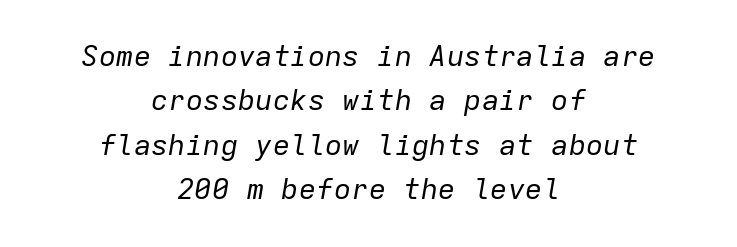
Q: Is the text bold? A: No.
Q: Is the text italic (slanted)? A: Yes, it leans right by about 9 degrees.
Q: Is the text underlined? A: No.
Q: How is the paragraph aligned? A: Centered.
Q: Is the spacing between letters normal or unusually wide? A: Normal.
Q: Is the spacing between lines tight, normal or loose? A: Normal.
Q: Width (condensed, normal, or wide)? A: Normal.
Q: Stroke contrast? A: Low.
Q: x-height? A: Medium.
Q: Monospaced? A: Yes.
